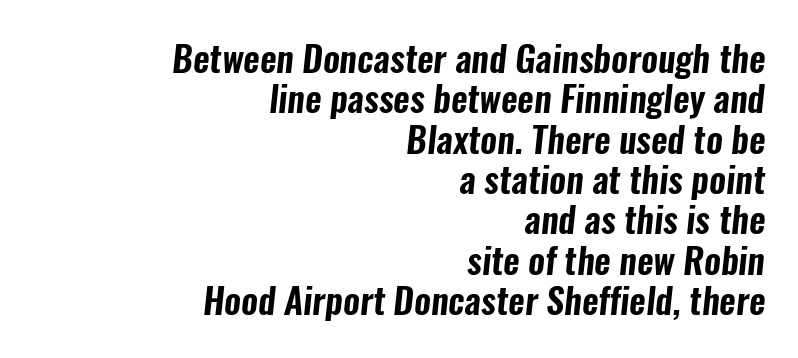
The image shows 36 px condensed sans-serif type; set right-aligned, tight line spacing (1.12x), normal letter spacing, not underlined; low stroke contrast and a medium x-height.
